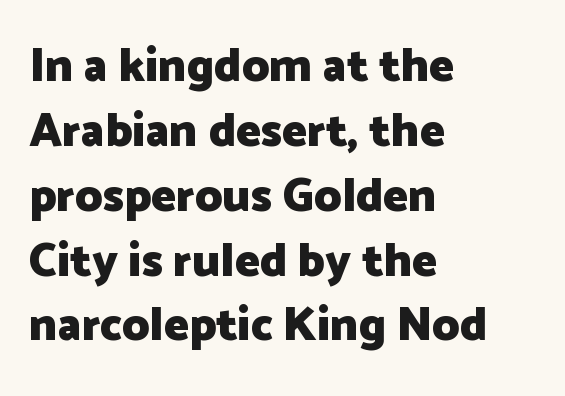
Interline gaps are of average width in this sample. Each row of text sits above clean, open space. This sample has the flowing, uneven cadence of proportional lettering. Upright lettering throughout. The type family on display is of the sans-serif kind.
